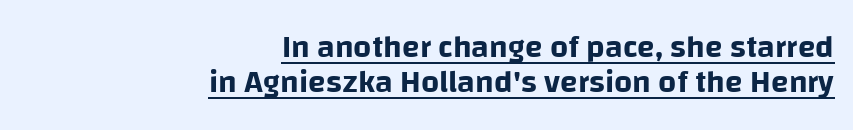
The image shows 32 px sans-serif type, upright; set right-aligned, tight line spacing (1.09x), normal letter spacing, underlined; low stroke contrast and a large x-height.
